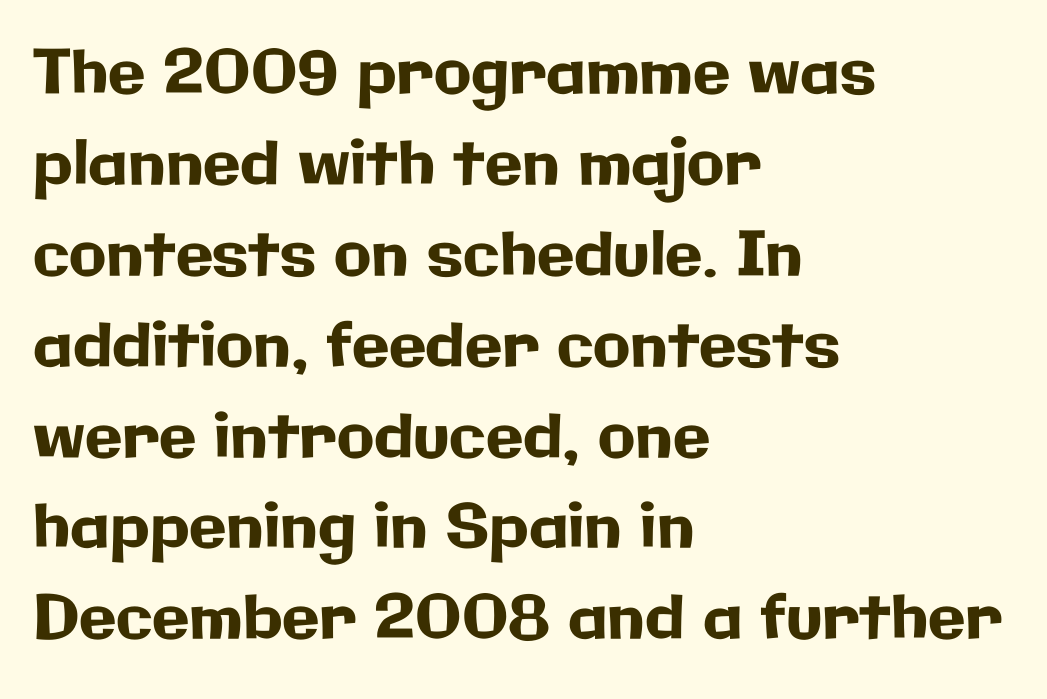
The image shows 61 px sans-serif type, upright; set left-aligned, normal line spacing (1.49x), normal letter spacing, not underlined; low stroke contrast and a medium x-height.
